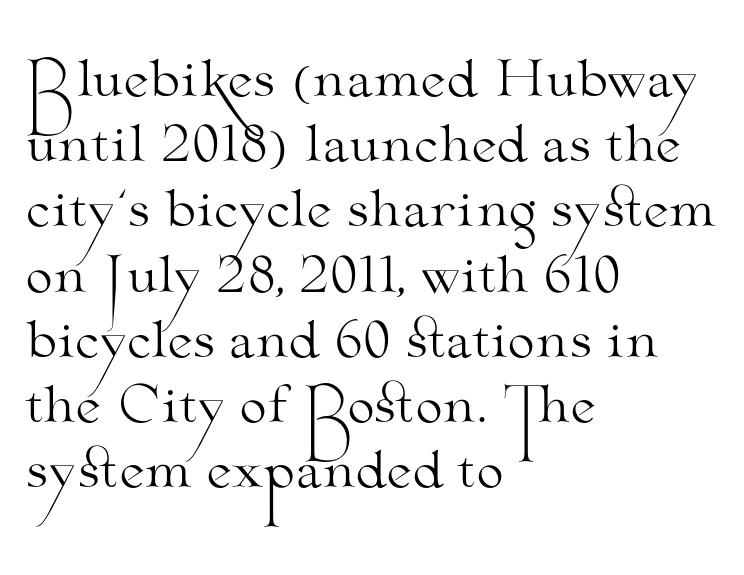
{"serif": "yes", "italic": "no", "bold": "no", "weight": "light", "width": "wide", "stroke_contrast": "medium", "x_height": "small", "monospaced": "no", "underline": "no", "align": "left", "line_spacing": "normal", "line_spacing_ratio": 1.33, "letter_spacing": "normal", "letter_spacing_em": 0.0, "glyph_px": 49}
